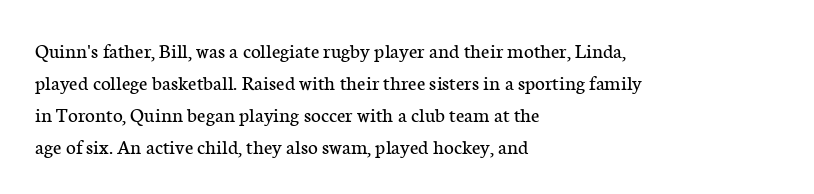
Vertical strokes here are truly vertical. The paragraph has a hard left edge and a soft right edge. The rendering uses a moderate line-height, typical for paragraphs. The cut favours lightness, reaching ordinary text weight at its darkest.
